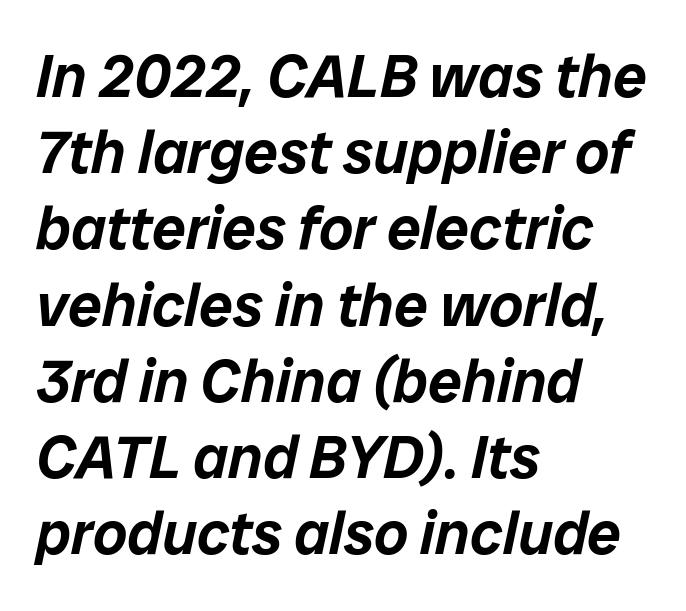
{"italic": "yes", "lean": "right", "slant_degrees": 12, "width": "normal", "stroke_contrast": "low", "x_height": "medium", "monospaced": "no", "underline": "no", "align": "left", "line_spacing": "normal", "line_spacing_ratio": 1.27, "letter_spacing": "normal", "letter_spacing_em": 0.0, "glyph_px": 60}
